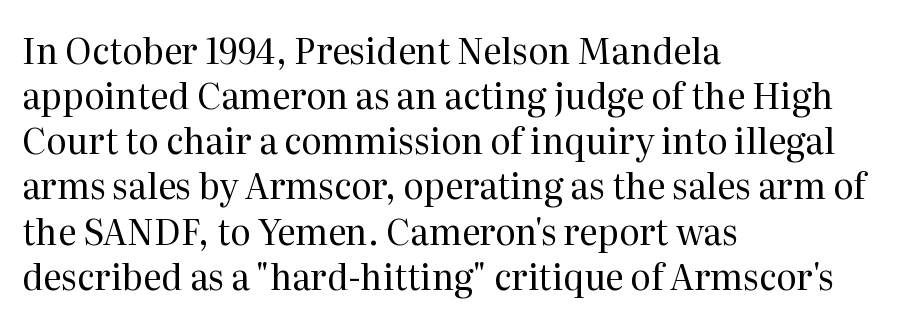
The image shows 35 px regular-weight serif type, upright; set left-aligned, normal line spacing (1.29x), normal letter spacing, not underlined; medium stroke contrast and a medium x-height.
